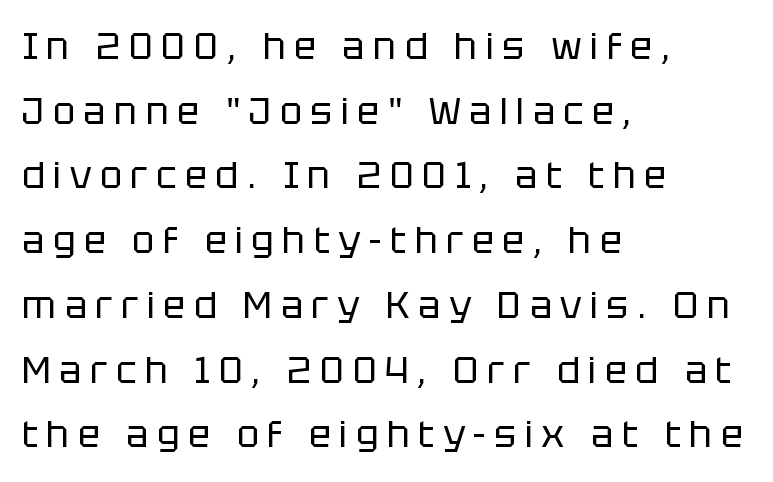
{"serif": "no", "italic": "no", "bold": "no", "weight": "regular", "width": "normal", "stroke_contrast": "low", "x_height": "large", "monospaced": "no", "underline": "no", "align": "left", "line_spacing_ratio": 1.75, "letter_spacing": "wide", "letter_spacing_em": 0.23, "glyph_px": 37}
